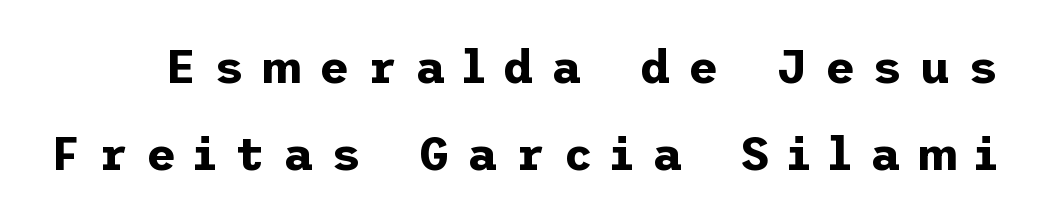
{"serif": "no", "italic": "no", "bold": "yes", "weight": "bold", "width": "normal", "stroke_contrast": "low", "x_height": "medium", "underline": "no", "line_spacing_ratio": 1.89, "letter_spacing": "wide", "letter_spacing_em": 0.39, "glyph_px": 46}
